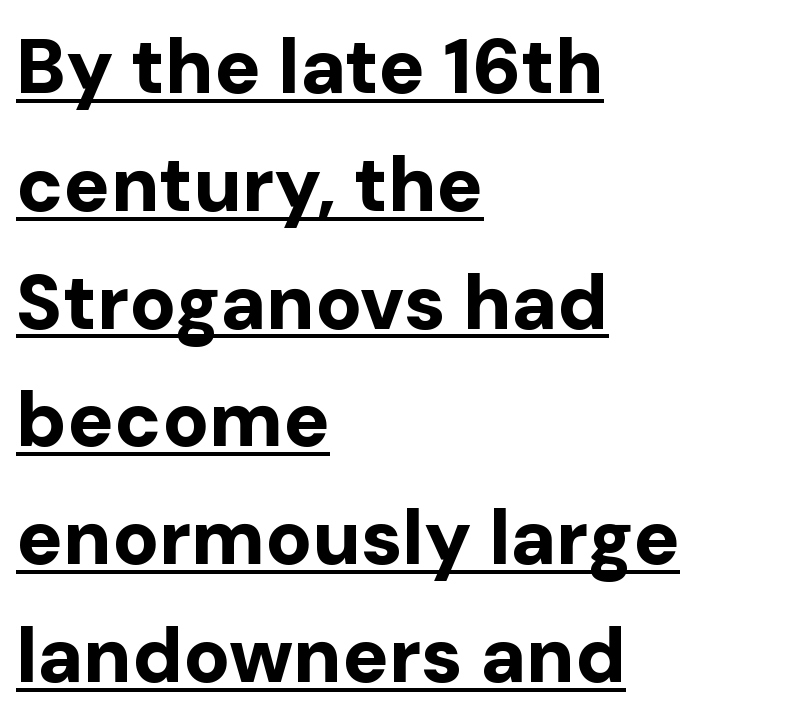
Q: Is the text bold? A: Yes.
Q: Is the text italic (slanted)? A: No, it is upright.
Q: Is the typeface a serif or a sans-serif typeface? A: Sans-serif.
Q: Is the text underlined? A: Yes.
Q: How is the paragraph aligned? A: Left-aligned.
Q: Is the spacing between letters normal or unusually wide? A: Normal.
Q: Is the spacing between lines tight, normal or loose? A: Normal.
Q: Width (condensed, normal, or wide)? A: Normal.
Q: Stroke contrast? A: Low.
Q: x-height? A: Medium.
Q: Monospaced? A: No.
